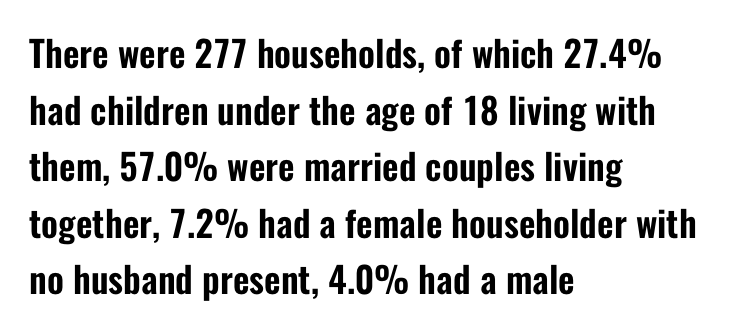
A typesetter would label this face a sans. The letters sit at their default tracking, neither squeezed nor spread. Character widths vary here, with narrow letters taking less room than wide ones. The space beneath each line is pristine and unruled. This rendering uses left alignment, leaving the right contour irregular. Normally led — the rows are evenly, conventionally spaced.
